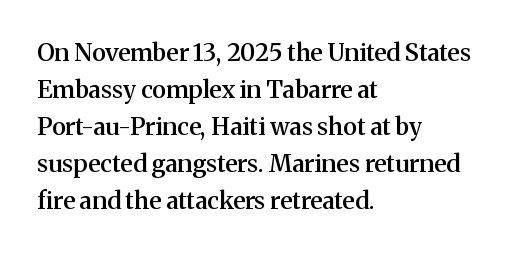
{"italic": "no", "bold": "semi", "underline": "no", "align": "left", "line_spacing": "normal", "line_spacing_ratio": 1.54, "letter_spacing": "normal", "letter_spacing_em": 0.0, "glyph_px": 24}
